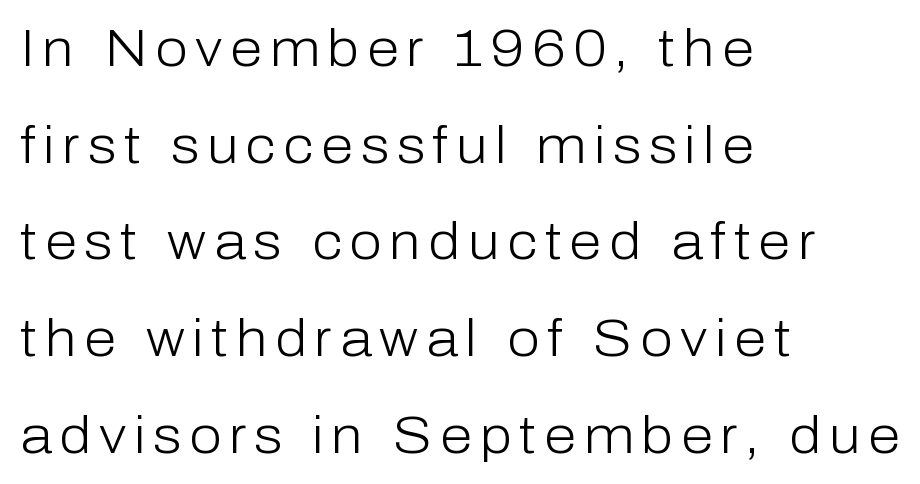
{"serif": "no", "italic": "no", "bold": "no", "weight": "light", "width": "normal", "stroke_contrast": "low", "x_height": "medium", "monospaced": "no", "underline": "no", "align": "left", "line_spacing_ratio": 1.86, "glyph_px": 52}
